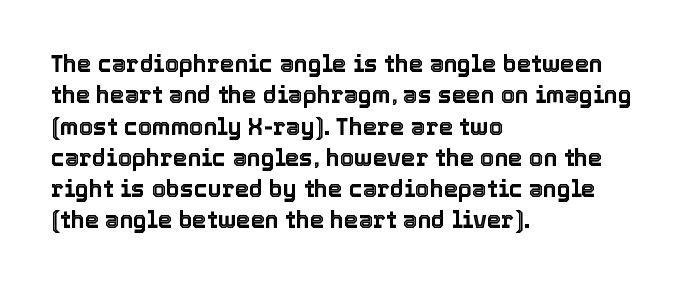
Q: Is the text italic (slanted)? A: No, it is upright.
Q: Is the text underlined? A: No.
Q: How is the paragraph aligned? A: Left-aligned.
Q: Is the spacing between letters normal or unusually wide? A: Normal.
Q: Is the spacing between lines tight, normal or loose? A: Normal.
